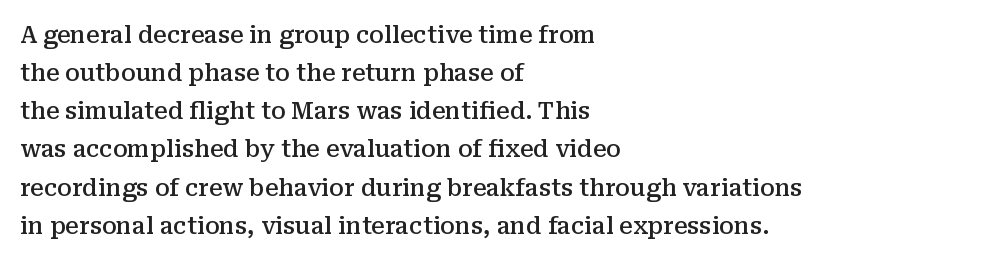
The image shows 24 px text type, upright; set left-aligned, normal line spacing (1.59x), normal letter spacing, not underlined.
